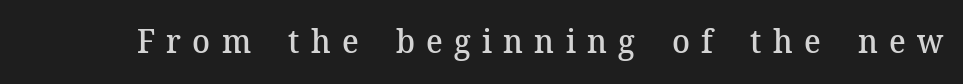
The space beneath each line is pristine and unruled. The face used here is rendered with a markedly widened letterfit. The typesetting leans somewhat heavy: a semibold. Old-style or modern, the face here clearly has serifs. Think of a printed novel: that variable character pitch is what you see here.
